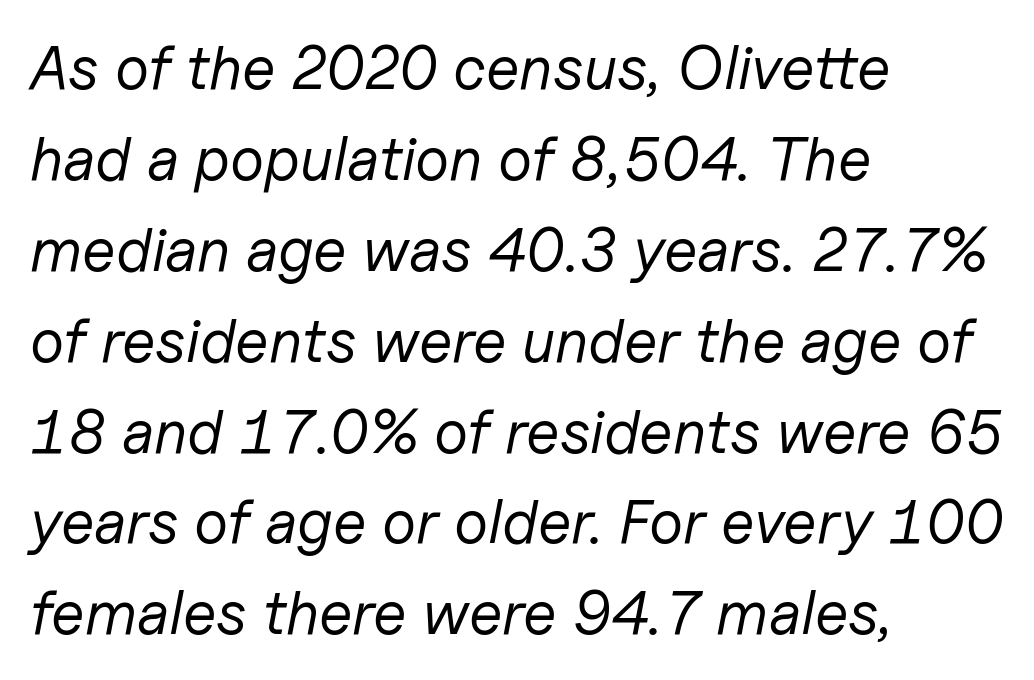
The image shows 61 px regular-weight type, italic (leaning right); set left-aligned, normal line spacing (1.49x), normal letter spacing, not underlined; low stroke contrast and a medium x-height.
